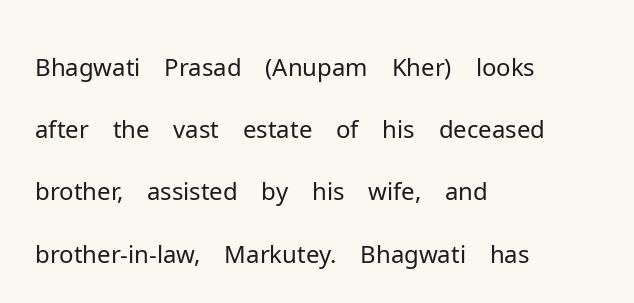
Q: Is the text bold? A: No.
Q: Is the text italic (slanted)? A: No, it is upright.
Q: Is the typeface a serif or a sans-serif typeface? A: Sans-serif.
Q: Is the text underlined? A: No.
Q: How is the paragraph aligned? A: Left-aligned.
Q: Is the spacing between letters normal or unusually wide? A: Normal.
Q: Is the spacing between lines tight, normal or loose? A: Normal.
Q: Width (condensed, normal, or wide)? A: Normal.
Q: Stroke contrast? A: Low.
Q: x-height? A: Medium.
Q: Monospaced? A: No.
